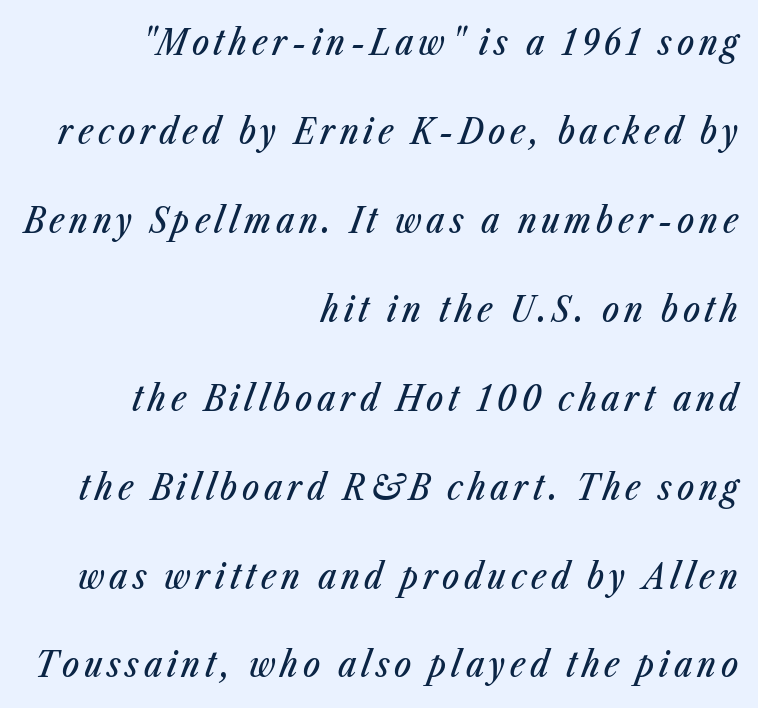
{"italic": "yes", "lean": "right", "slant_degrees": 23, "width": "condensed", "stroke_contrast": "low", "x_height": "medium", "monospaced": "no", "underline": "no", "align": "right", "line_spacing": "loose", "line_spacing_ratio": 2.47, "glyph_px": 36}
